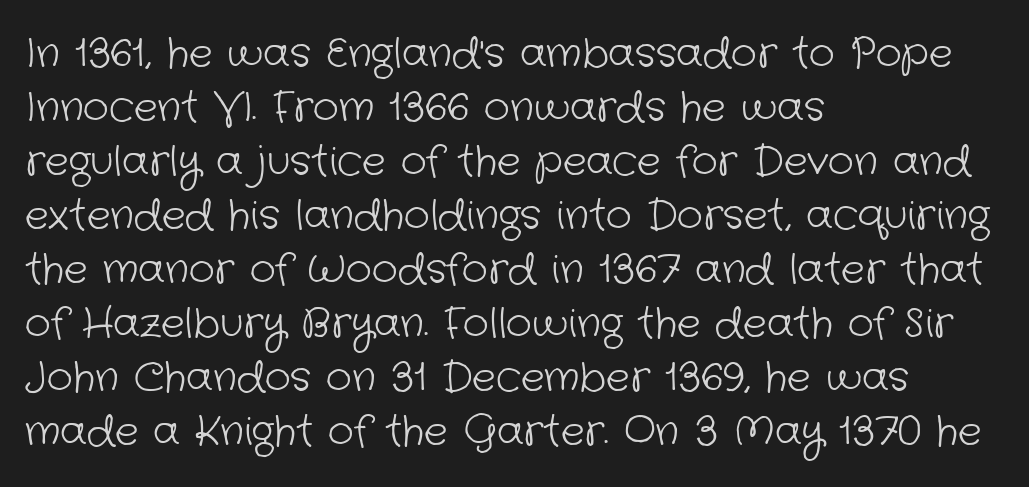
The image shows 40 px light sans-serif type; set left-aligned, normal line spacing (1.35x), normal letter spacing, not underlined; low stroke contrast and a medium x-height.
